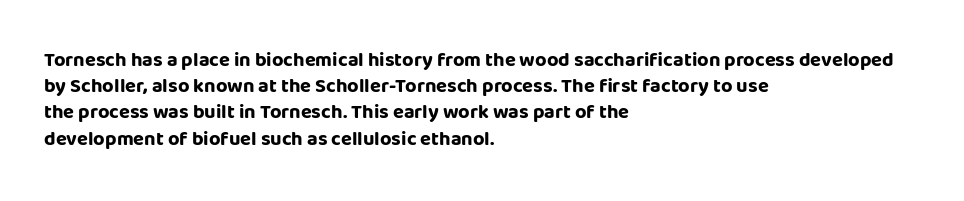
The image shows 20 px bold type, upright; set left-aligned, normal line spacing (1.31x), normal letter spacing, not underlined.
